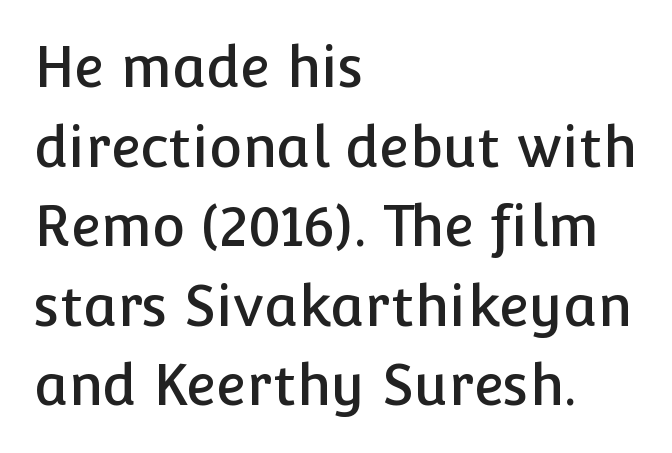
The image shows 56 px sans-serif type, upright; set left-aligned, normal line spacing (1.42x), normal letter spacing, not underlined; low stroke contrast and a medium x-height.
